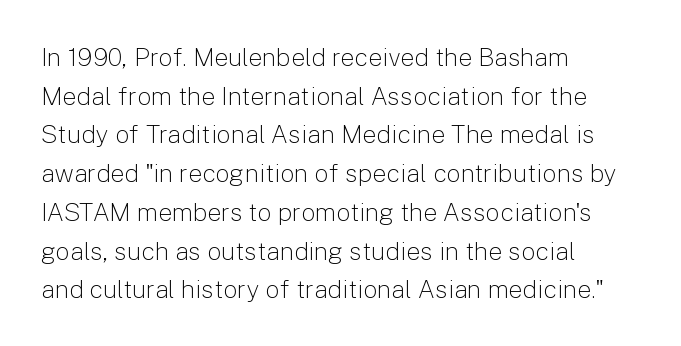
{"italic": "no", "bold": "no", "underline": "no", "align": "left", "line_spacing": "normal", "line_spacing_ratio": 1.55, "letter_spacing": "normal", "letter_spacing_em": 0.0, "glyph_px": 25}
